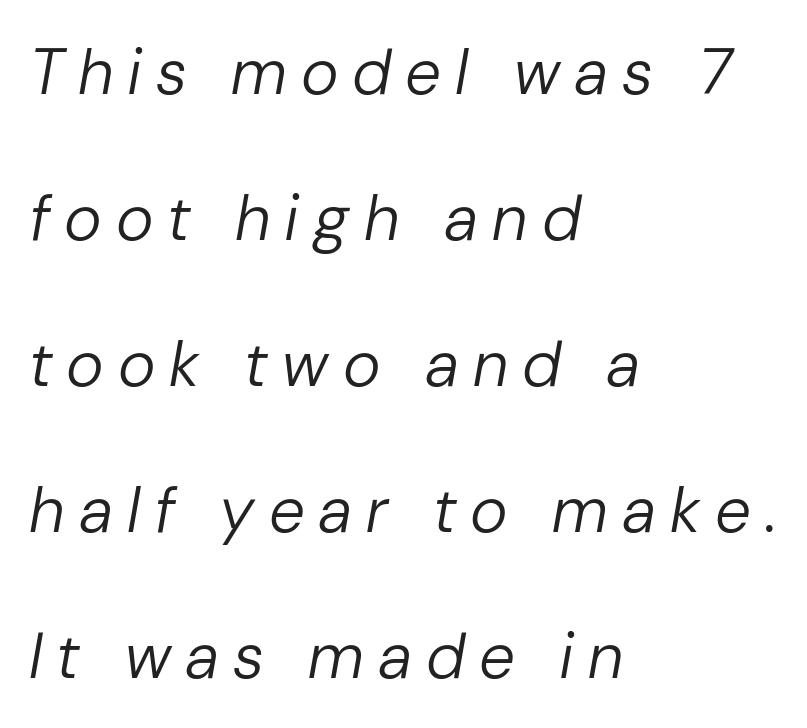
Q: Is the text bold? A: No.
Q: Is the text italic (slanted)? A: Yes, it leans right by about 10 degrees.
Q: Is the text underlined? A: No.
Q: How is the paragraph aligned? A: Left-aligned.
Q: Is the spacing between letters normal or unusually wide? A: Unusually wide.
Q: Is the spacing between lines tight, normal or loose? A: Loose.
Q: Width (condensed, normal, or wide)? A: Normal.
Q: Stroke contrast? A: Low.
Q: x-height? A: Medium.
Q: Monospaced? A: No.
